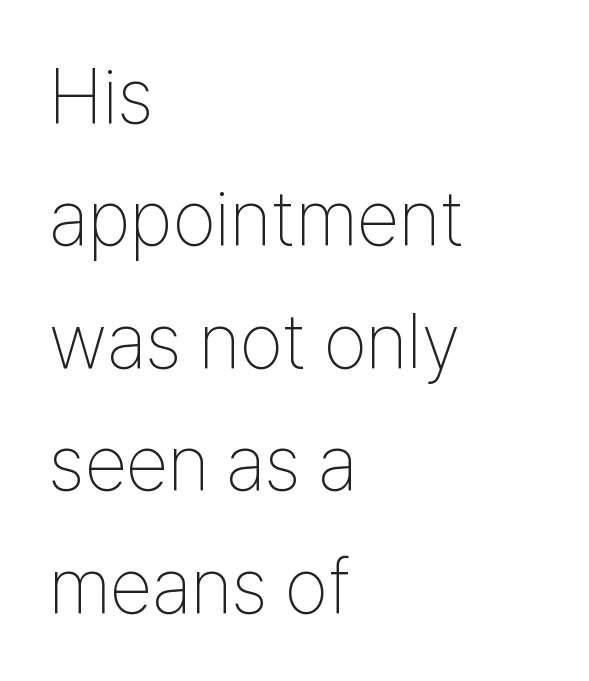
{"serif": "no", "italic": "no", "bold": "no", "weight": "thin", "width": "condensed", "stroke_contrast": "low", "x_height": "medium", "monospaced": "no", "underline": "no", "align": "left", "line_spacing": "normal", "line_spacing_ratio": 1.59, "letter_spacing": "normal", "letter_spacing_em": 0.0, "glyph_px": 77}
